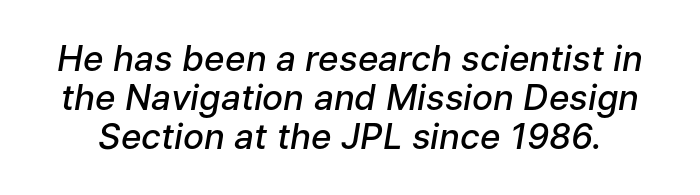
The image shows 35 px semibold type, italic (leaning right); set tight line spacing (1.11x), normal letter spacing, not underlined; low stroke contrast and a medium x-height.
